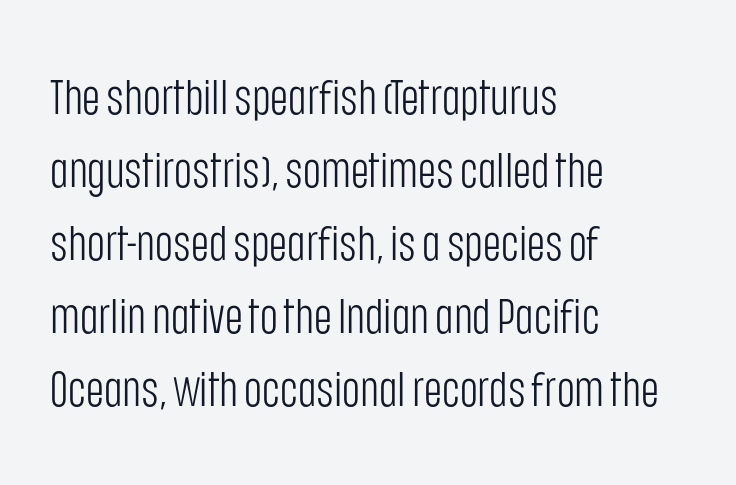
Weight: not bold — regular or lighter. Unmarked baselines from the first word to the last. Leftover space on each line is placed entirely after the last word. Ascenders rise straight up at ninety degrees. Each word holds together tightly as a unit, with standard inter-letter gaps. The vertical gap from one line to the next is medium.
